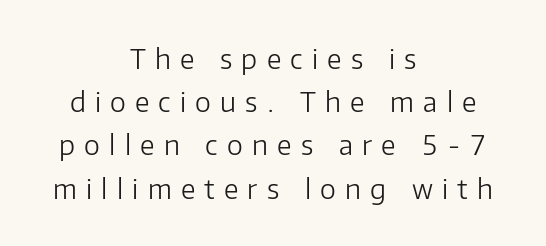
Q: Is the text bold? A: No.
Q: Is the text italic (slanted)? A: No, it is upright.
Q: Is the text underlined? A: No.
Q: How is the paragraph aligned? A: Centered.
Q: Is the spacing between letters normal or unusually wide? A: Unusually wide.
Q: Is the spacing between lines tight, normal or loose? A: Normal.
